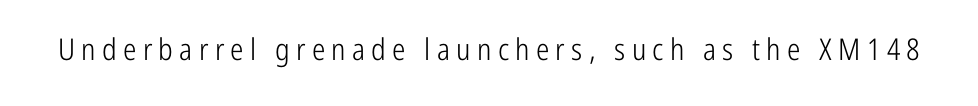
Q: Is the text bold? A: No.
Q: Is the text italic (slanted)? A: No, it is upright.
Q: Is the typeface a serif or a sans-serif typeface? A: Sans-serif.
Q: Is the text underlined? A: No.
Q: Is the spacing between letters normal or unusually wide? A: Unusually wide.
Q: Width (condensed, normal, or wide)? A: Condensed.
Q: Stroke contrast? A: Low.
Q: x-height? A: Medium.
Q: Monospaced? A: No.
